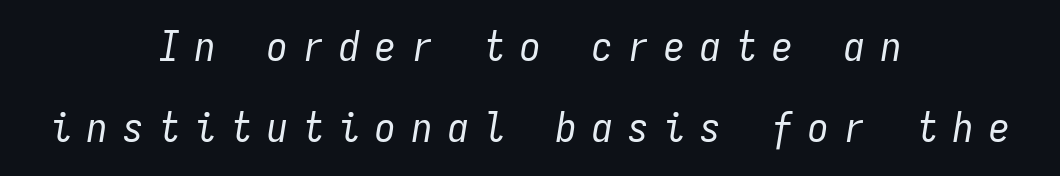
Q: Is the text bold? A: No.
Q: Is the text italic (slanted)? A: Yes, it leans right by about 9 degrees.
Q: Is the text underlined? A: No.
Q: How is the paragraph aligned? A: Centered.
Q: Is the spacing between letters normal or unusually wide? A: Unusually wide.
Q: Is the spacing between lines tight, normal or loose? A: Loose.
Q: Width (condensed, normal, or wide)? A: Condensed.
Q: Stroke contrast? A: Low.
Q: x-height? A: Medium.
Q: Monospaced? A: Yes.
